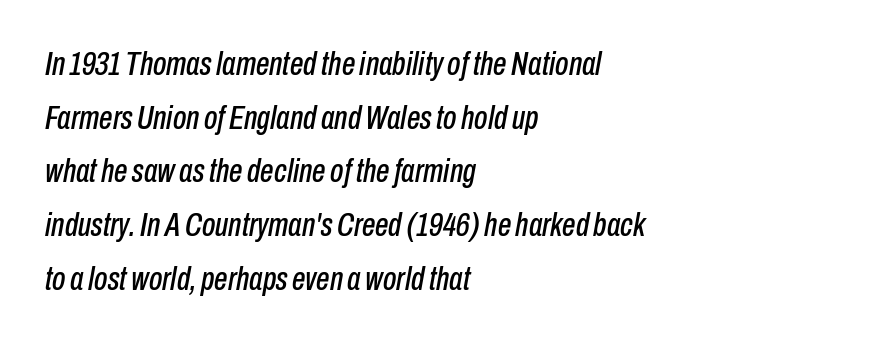
The image shows 34 px condensed type, italic (leaning right); set left-aligned, normal line spacing (1.58x), normal letter spacing, not underlined; low stroke contrast and a medium x-height.
